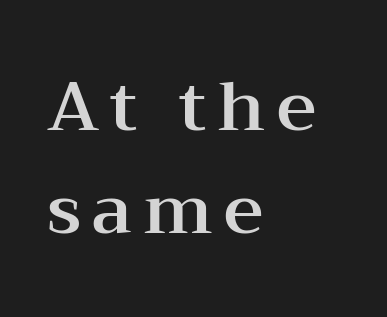
Ascenders rise straight up at ninety degrees. Note the varied advance widths — an 'i' is clearly narrower than an 'm'. Teacher's note: observe the even left margin — that is flush-left alignment. Examine the stroke ends and you'll spot serifs. Leading matches the norm, producing a regular column. Anything drawn beneath the words? Only blank space.
